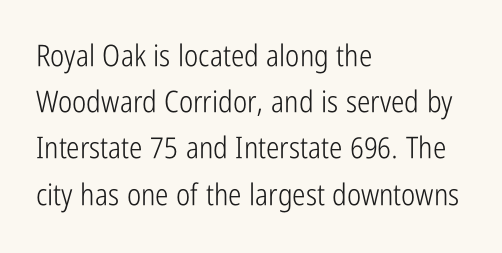
The image shows 30 px light, condensed sans-serif type, upright; set left-aligned, normal line spacing (1.54x), normal letter spacing, not underlined; low stroke contrast and a medium x-height.
